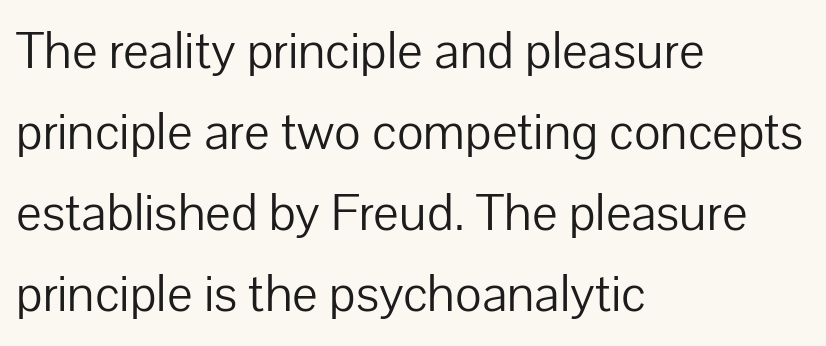
Look at the bottom of the vertical strokes: they stop flat, with no serifs. Is the block centered? No — it sits flush against the left margin. The string is rendered with underlining switched off. This sample uses an upright cut, with every glyph sitting square on the baseline. In terms of letterspacing, this is plain default setting. This sample has the flowing, uneven cadence of proportional lettering.
